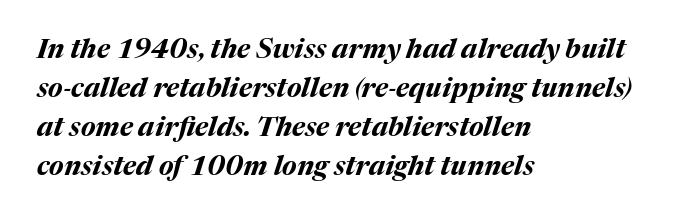
{"italic": "yes", "lean": "right", "slant_degrees": 17, "bold": "yes", "underline": "no", "align": "left", "line_spacing": "normal", "line_spacing_ratio": 1.44, "letter_spacing": "normal", "letter_spacing_em": 0.0, "glyph_px": 27}
